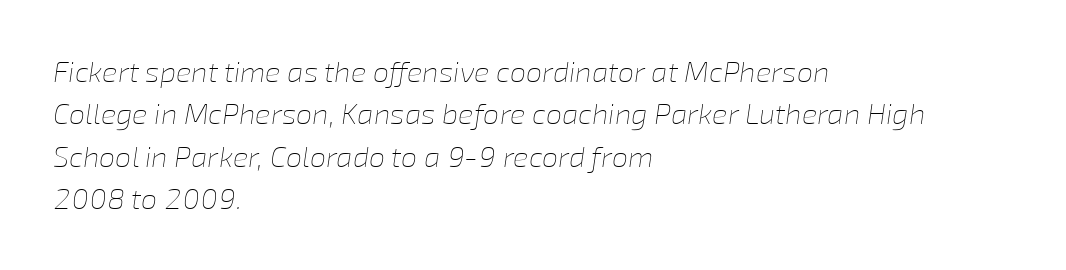
Q: Is the text bold? A: No.
Q: Is the text italic (slanted)? A: Yes, it leans right by about 8 degrees.
Q: Is the text underlined? A: No.
Q: How is the paragraph aligned? A: Left-aligned.
Q: Is the spacing between letters normal or unusually wide? A: Normal.
Q: Is the spacing between lines tight, normal or loose? A: Normal.
Q: Width (condensed, normal, or wide)? A: Normal.
Q: Stroke contrast? A: Low.
Q: x-height? A: Medium.
Q: Monospaced? A: No.
